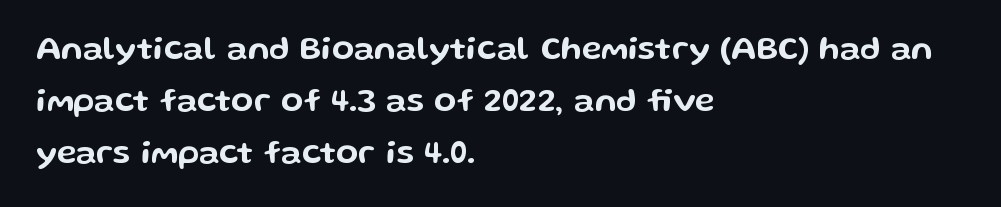
The image shows 33 px wide sans-serif type, upright; set left-aligned, normal line spacing (1.58x), normal letter spacing, not underlined; low stroke contrast and a medium x-height.
